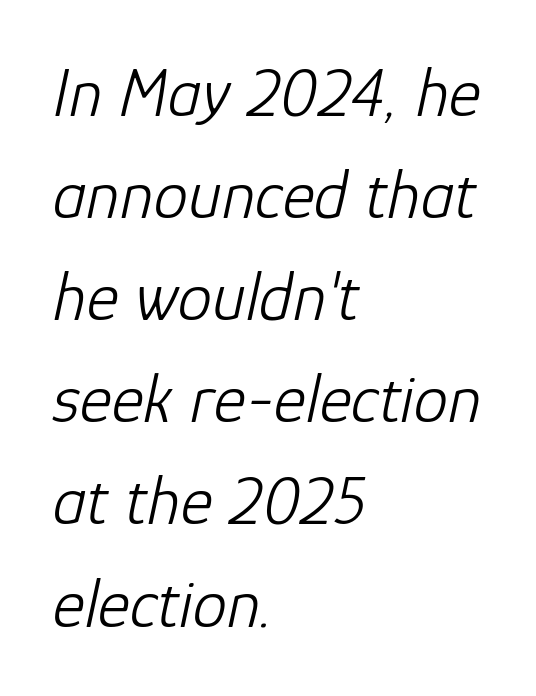
The leading is moderate, giving the passage an even texture. Inter-character spacing is left at the font's built-in metrics. Looks like regular typesetting: each glyph gets only the width it needs. Casual observation: everything's shoved over to the left. This rendering features lettering with no underline.
